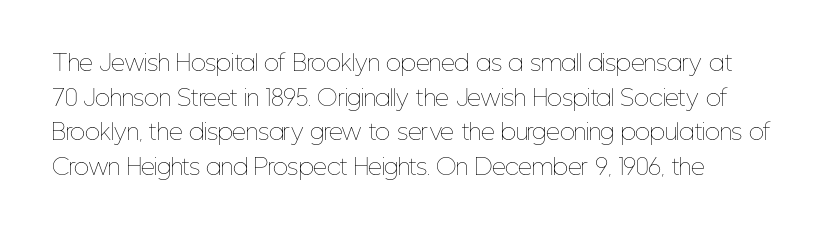
{"italic": "no", "bold": "no", "underline": "no", "align": "left", "line_spacing": "normal", "line_spacing_ratio": 1.57, "letter_spacing": "normal", "letter_spacing_em": 0.0, "glyph_px": 22}
